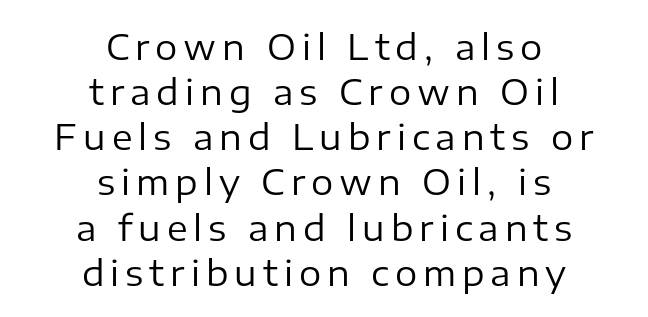
Q: Is the text bold? A: No.
Q: Is the text italic (slanted)? A: No, it is upright.
Q: Is the typeface a serif or a sans-serif typeface? A: Sans-serif.
Q: Is the text underlined? A: No.
Q: How is the paragraph aligned? A: Centered.
Q: Is the spacing between lines tight, normal or loose? A: Normal.
Q: Width (condensed, normal, or wide)? A: Normal.
Q: Stroke contrast? A: Low.
Q: x-height? A: Medium.
Q: Monospaced? A: No.
